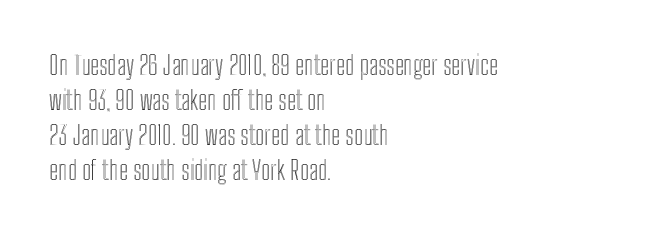
The image shows 26 px text type, upright; set left-aligned, normal line spacing (1.34x), normal letter spacing, not underlined.
